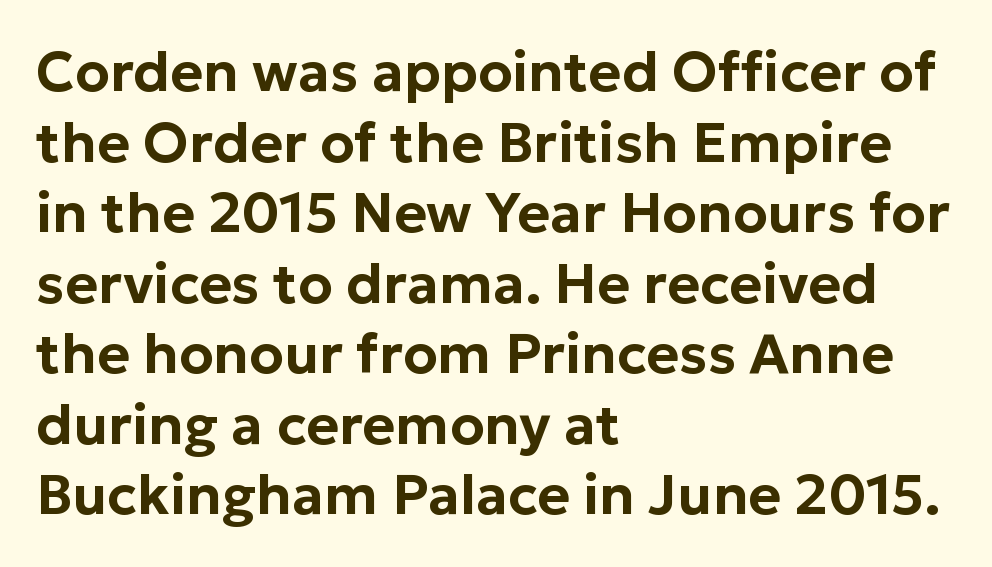
Q: Is the text italic (slanted)? A: No, it is upright.
Q: Is the typeface a serif or a sans-serif typeface? A: Sans-serif.
Q: Is the text underlined? A: No.
Q: How is the paragraph aligned? A: Left-aligned.
Q: Is the spacing between letters normal or unusually wide? A: Normal.
Q: Is the spacing between lines tight, normal or loose? A: Normal.
Q: Width (condensed, normal, or wide)? A: Normal.
Q: Stroke contrast? A: Low.
Q: x-height? A: Medium.
Q: Monospaced? A: No.
